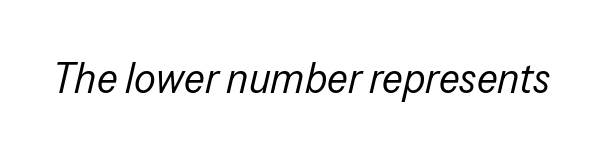
{"italic": "yes", "lean": "right", "slant_degrees": 13, "bold": "no", "weight": "regular", "width": "condensed", "stroke_contrast": "low", "x_height": "medium", "monospaced": "no", "underline": "no", "letter_spacing": "normal", "letter_spacing_em": 0.0, "glyph_px": 43}
